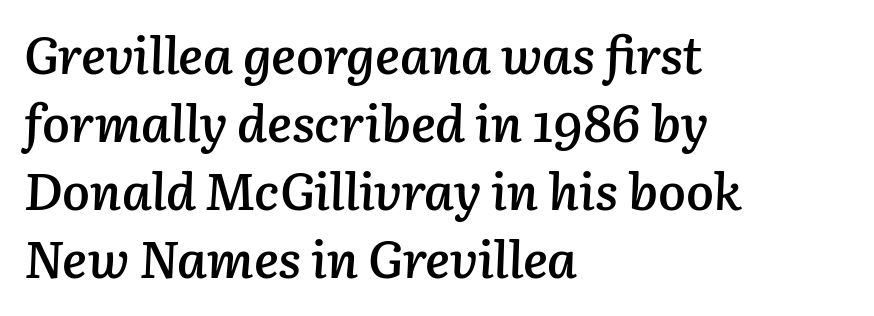
{"italic": "yes", "lean": "right", "slant_degrees": 3, "bold": "semi", "weight": "semibold", "width": "normal", "stroke_contrast": "low", "x_height": "medium", "monospaced": "no", "underline": "no", "align": "left", "line_spacing": "normal", "line_spacing_ratio": 1.31, "letter_spacing": "normal", "letter_spacing_em": 0.0, "glyph_px": 52}
